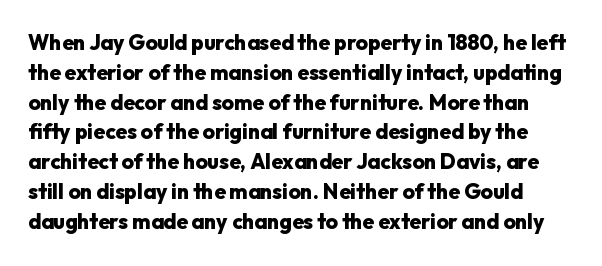
Tracking value appears to be zero — textbook default spacing. Typographic density is high because the face is bold. You can tell it's not italic because the verticals are truly vertical. Summary of vertical rhythm: regular, with standard interline spacing.
